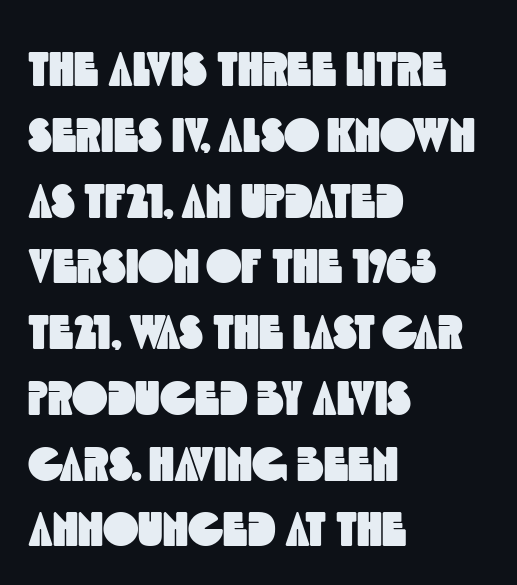
The image shows 48 px condensed sans-serif type; set left-aligned, normal line spacing (1.37x), normal letter spacing, not underlined; a large x-height.
